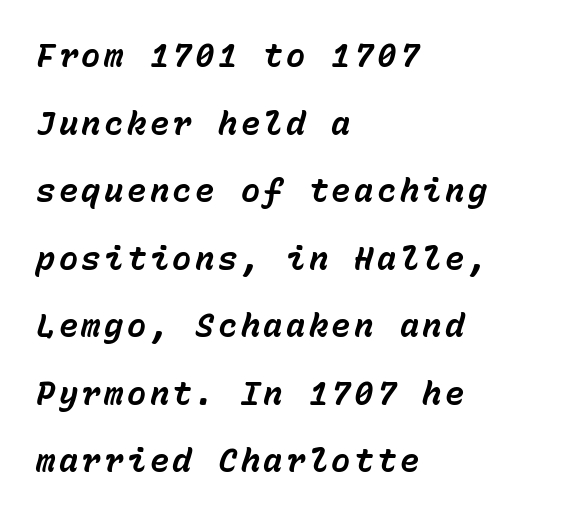
The image shows 32 px bold type, italic (leaning right), monospaced; set left-aligned, loose line spacing (2.11x), not underlined; low stroke contrast and a medium x-height.
